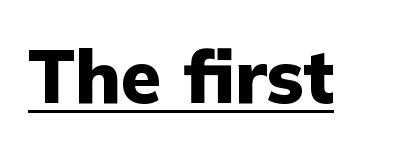
{"serif": "no", "italic": "no", "bold": "yes", "weight": "heavy", "width": "normal", "stroke_contrast": "low", "x_height": "medium", "monospaced": "no", "underline": "yes", "letter_spacing": "normal", "letter_spacing_em": 0.0, "glyph_px": 74}
